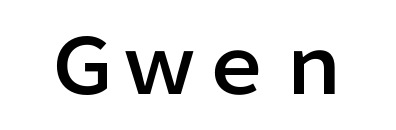
{"serif": "no", "italic": "no", "width": "normal", "stroke_contrast": "low", "x_height": "medium", "monospaced": "no", "underline": "no", "letter_spacing": "normal", "letter_spacing_em": 0.0, "glyph_px": 77}
